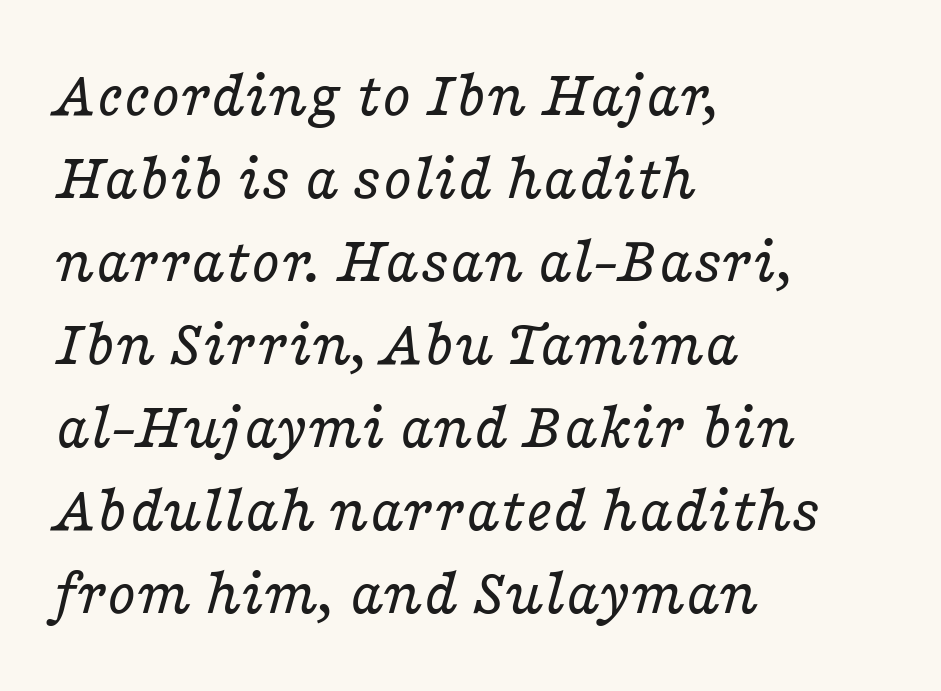
If you drew a ruler down the left edge, every line would touch it. Is this a fixed-width face? No — the glyphs have proportional, varying widths. Tall strokes in this sample are angled rather than plumb. This rendering features lettering with no underline.
